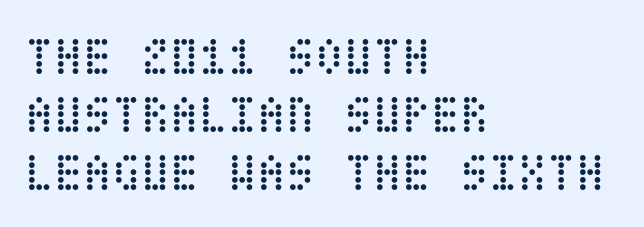
A clean baseline with only descenders dipping below it. How are the letters spaced? Ordinarily, with no added tracking. Ascenders rise straight up at ninety degrees. Heft: none added — not bold.
